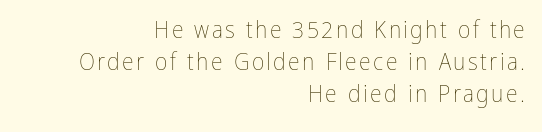
The font's upright variant was chosen for this text. No letter is thick-stroked: the sample isn't bold. The lines in this sample share a right terminus and differ only in where they begin. Does the leading feel generous? No, just average. Underline: absent.
